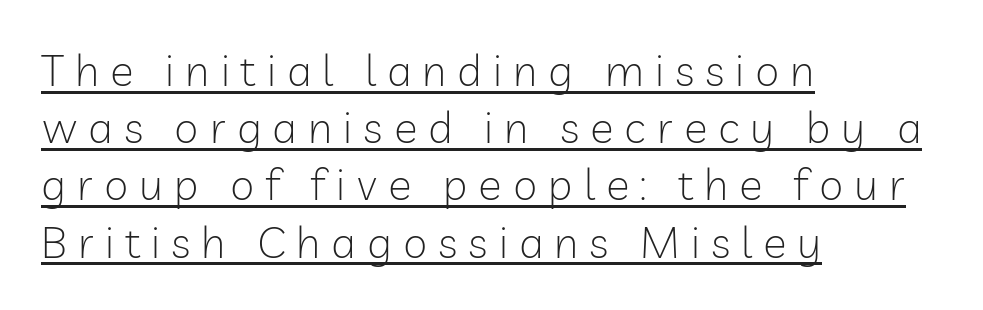
The image shows 44 px light sans-serif type, upright; set left-aligned, normal line spacing (1.3x), unusually wide letter spacing (+0.25 em), underlined; low stroke contrast and a medium x-height.
